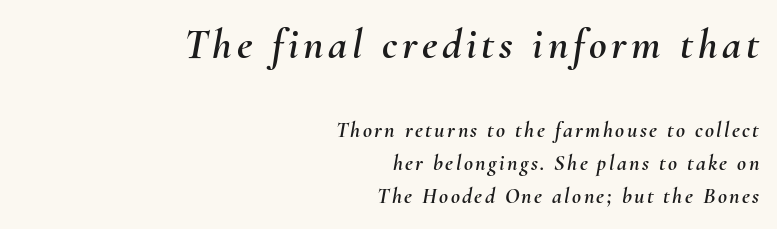
The image shows 43 px text type, italic (leaning right); set right-aligned, normal line spacing (1.49x), not underlined; the first (top) block is 1.95x larger; medium stroke contrast and a small x-height.
